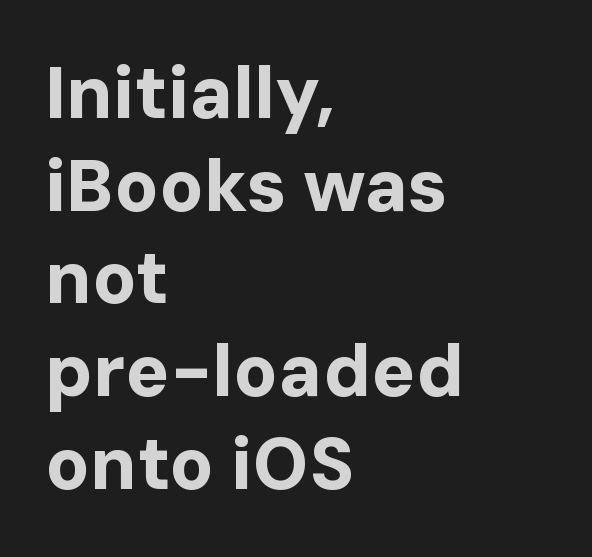
Q: Is the text bold? A: Yes.
Q: Is the text italic (slanted)? A: No, it is upright.
Q: Is the typeface a serif or a sans-serif typeface? A: Sans-serif.
Q: Is the text underlined? A: No.
Q: How is the paragraph aligned? A: Left-aligned.
Q: Is the spacing between letters normal or unusually wide? A: Normal.
Q: Is the spacing between lines tight, normal or loose? A: Normal.
Q: Width (condensed, normal, or wide)? A: Normal.
Q: Stroke contrast? A: Low.
Q: x-height? A: Medium.
Q: Monospaced? A: No.
